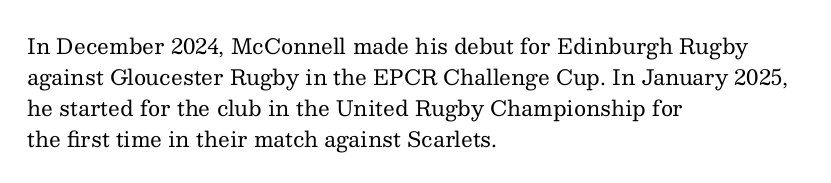
{"italic": "no", "bold": "no", "underline": "no", "align": "left", "line_spacing": "normal", "line_spacing_ratio": 1.47, "letter_spacing": "normal", "letter_spacing_em": 0.0, "glyph_px": 21}
